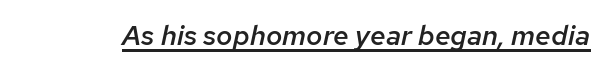
The image shows 28 px semibold type, italic (leaning right); set normal letter spacing, underlined; low stroke contrast and a medium x-height.
